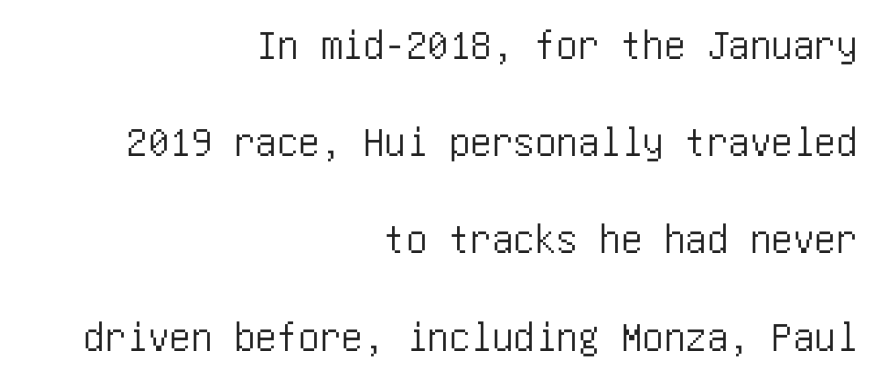
Q: Is the text italic (slanted)? A: No, it is upright.
Q: Is the typeface a serif or a sans-serif typeface? A: Sans-serif.
Q: Is the text underlined? A: No.
Q: How is the paragraph aligned? A: Right-aligned.
Q: Is the spacing between letters normal or unusually wide? A: Normal.
Q: Is the spacing between lines tight, normal or loose? A: Loose.
Q: Width (condensed, normal, or wide)? A: Condensed.
Q: Stroke contrast? A: Low.
Q: x-height? A: Large.
